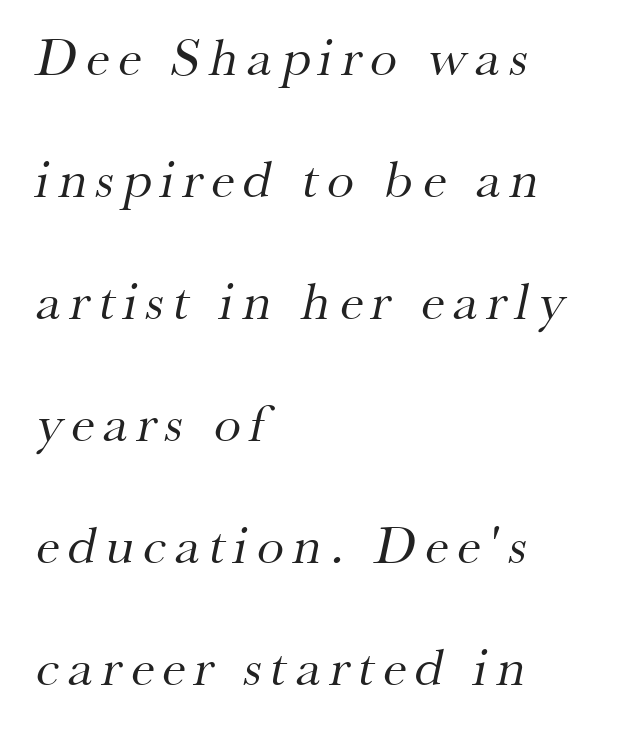
The image shows 54 px regular-weight serif type; set left-aligned, loose line spacing (2.26x), not underlined; medium stroke contrast and a small x-height.
